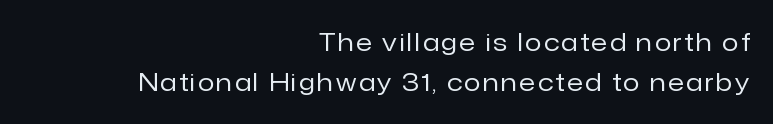
The image shows 24 px text type, upright; set right-aligned, normal line spacing (1.67x), not underlined.
